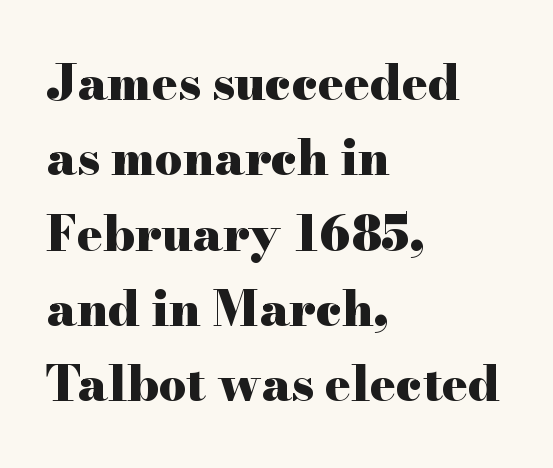
Q: Is the text bold? A: Yes.
Q: Is the text italic (slanted)? A: No, it is upright.
Q: Is the typeface a serif or a sans-serif typeface? A: Serif.
Q: Is the text underlined? A: No.
Q: How is the paragraph aligned? A: Left-aligned.
Q: Is the spacing between letters normal or unusually wide? A: Normal.
Q: Is the spacing between lines tight, normal or loose? A: Normal.
Q: Width (condensed, normal, or wide)? A: Wide.
Q: Stroke contrast? A: High.
Q: x-height? A: Small.
Q: Monospaced? A: No.
